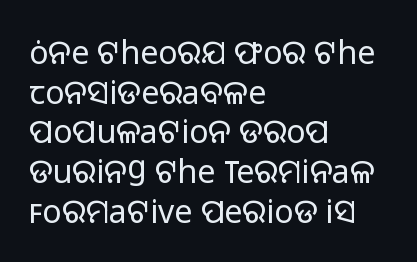
{"serif": "no", "italic": "no", "bold": "no", "weight": "regular", "width": "normal", "stroke_contrast": "low", "x_height": "medium", "monospaced": "no", "underline": "no", "align": "left", "line_spacing_ratio": 1.24, "letter_spacing": "normal", "letter_spacing_em": 0.0, "glyph_px": 32}
